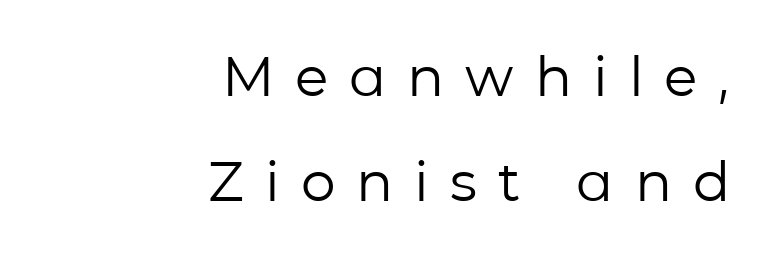
{"serif": "no", "italic": "no", "bold": "no", "weight": "regular", "width": "normal", "stroke_contrast": "low", "x_height": "medium", "monospaced": "no", "underline": "no", "align": "right", "line_spacing": "loose", "line_spacing_ratio": 1.91, "letter_spacing": "wide", "letter_spacing_em": 0.38, "glyph_px": 55}
